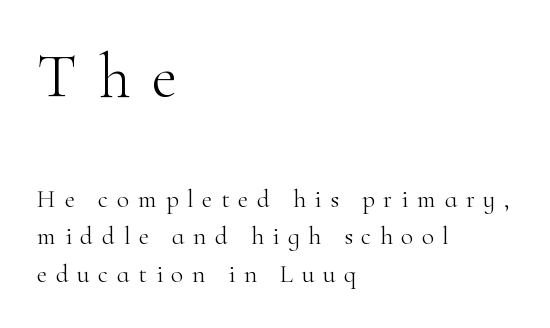
The image shows 63 px light serif type, upright; set left-aligned, normal line spacing (1.51x), unusually wide letter spacing (+0.35 em), not underlined; the first (top) block is 2.52x larger; high stroke contrast and a small x-height.
